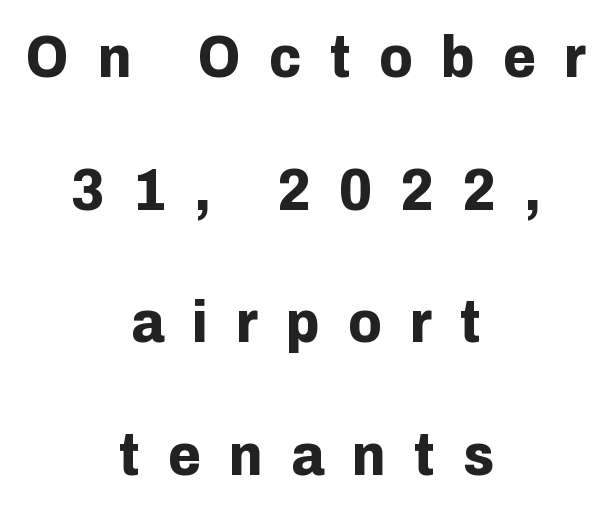
{"serif": "no", "italic": "no", "bold": "yes", "weight": "bold", "width": "normal", "stroke_contrast": "low", "x_height": "medium", "monospaced": "no", "underline": "no", "align": "center", "line_spacing": "loose", "line_spacing_ratio": 2.21, "letter_spacing": "wide", "letter_spacing_em": 0.47, "glyph_px": 60}
